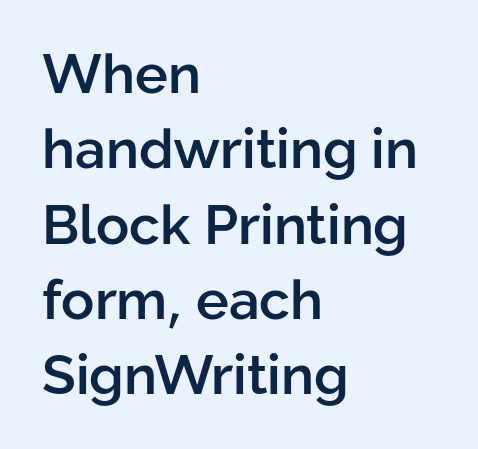
The image shows 55 px semibold sans-serif type, upright; set left-aligned, normal line spacing (1.37x), normal letter spacing, not underlined; low stroke contrast and a medium x-height.
